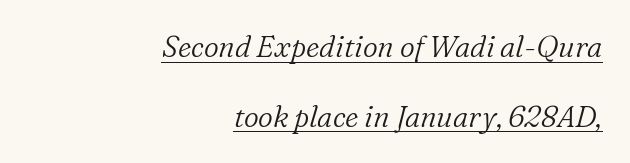
The image shows 29 px light serif type, italic (leaning right); set right-aligned, loose line spacing (2.41x), normal letter spacing, underlined; low stroke contrast and a medium x-height.
